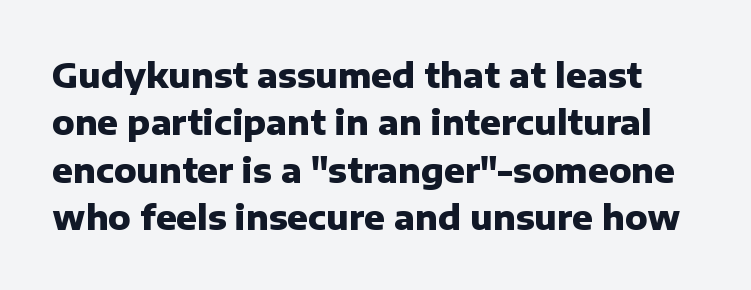
{"serif": "no", "italic": "no", "bold": "yes", "weight": "heavy", "width": "normal", "stroke_contrast": "low", "x_height": "medium", "monospaced": "no", "underline": "no", "line_spacing": "normal", "line_spacing_ratio": 1.39, "letter_spacing": "normal", "letter_spacing_em": 0.0, "glyph_px": 34}
